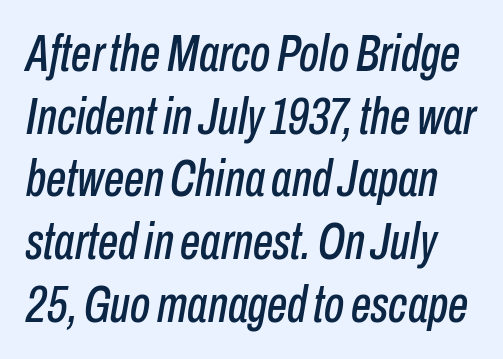
The image shows 51 px condensed type, italic (leaning right); set line spacing 1.23x, normal letter spacing, not underlined; low stroke contrast and a medium x-height.
